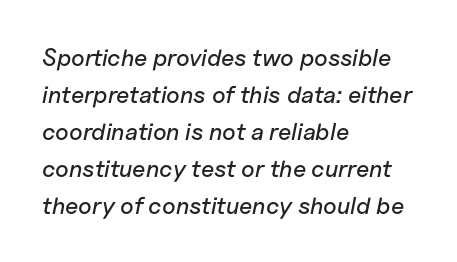
What's the leading like? Ordinary, nothing unusual. The face used here is rendered with its standard letterfit. Style check: oblique. Left-aligned paragraph, ragged on the right. The baseline area is clear.
